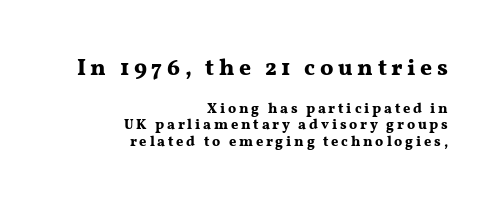
Here the first block reads like a headline and the second like body copy. Which margin do the lines hug? The right one — the left edge is uneven. Every letter is thick-stroked: bold, no question. Characters follow at a spacing far wider than the type designer built in.
